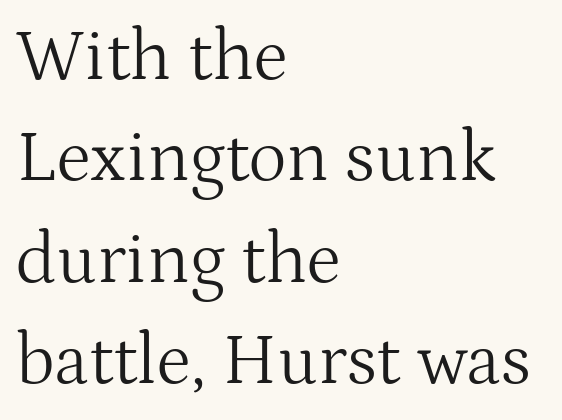
The image shows 73 px light serif type, upright; set left-aligned, normal line spacing (1.39x), normal letter spacing, not underlined; medium stroke contrast and a medium x-height.
